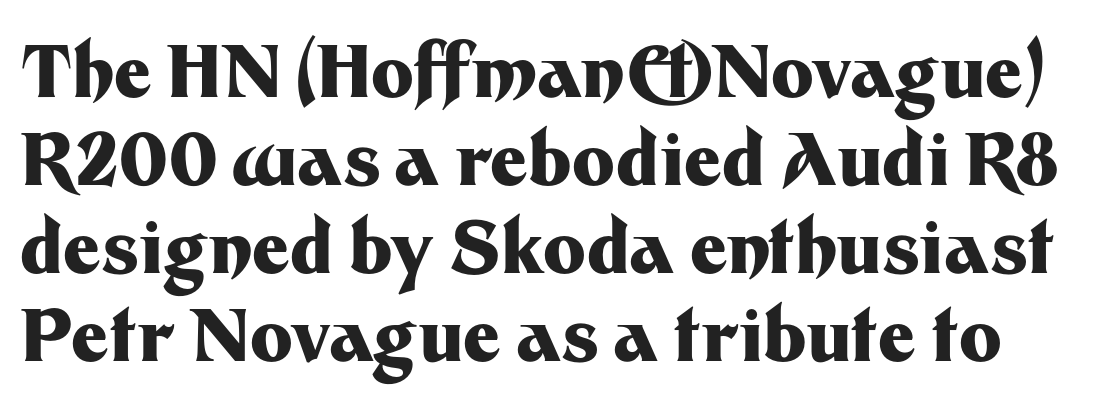
Letter spacing: default. The string is rendered with underlining switched off. Designer's note — italics off, roman on. Spacing verdict: proportional, widths tailored to each character. Pretty heavy lettering here — definitely bold. The characters display no serif detailing; their extremities are plain.
